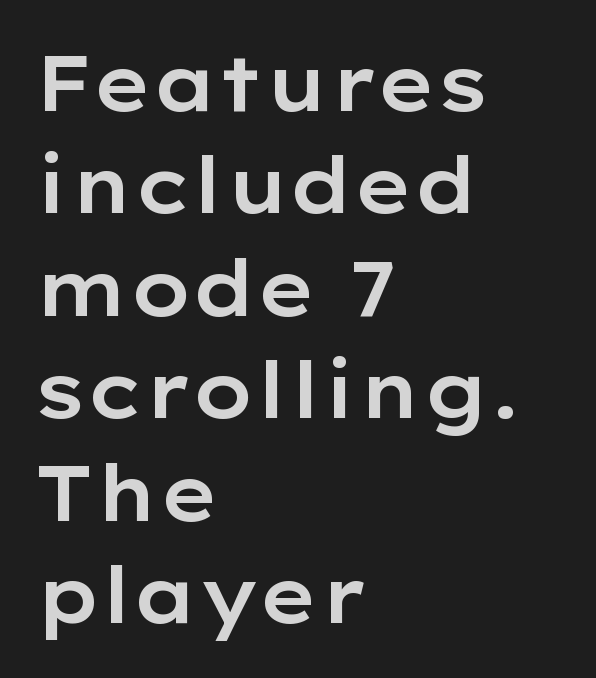
{"serif": "no", "italic": "no", "width": "wide", "stroke_contrast": "low", "x_height": "medium", "monospaced": "no", "underline": "no", "align": "left", "line_spacing": "normal", "line_spacing_ratio": 1.33, "letter_spacing": "normal", "letter_spacing_em": 0.0, "glyph_px": 77}
